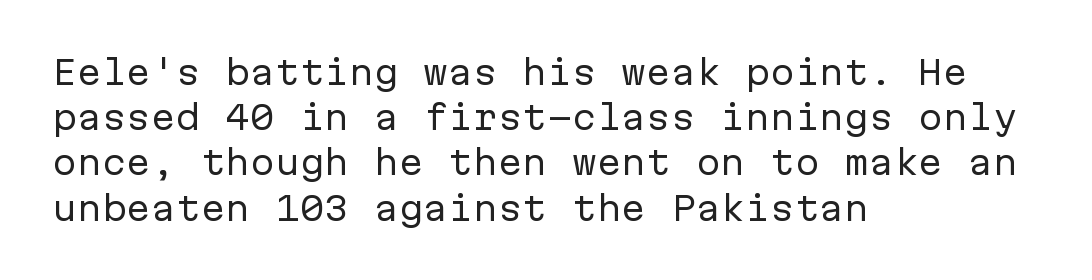
Q: Is the text bold? A: No.
Q: Is the text italic (slanted)? A: No, it is upright.
Q: Is the typeface a serif or a sans-serif typeface? A: Sans-serif.
Q: Is the text underlined? A: No.
Q: How is the paragraph aligned? A: Left-aligned.
Q: Is the spacing between letters normal or unusually wide? A: Normal.
Q: Is the spacing between lines tight, normal or loose? A: Normal.
Q: Width (condensed, normal, or wide)? A: Normal.
Q: Stroke contrast? A: Low.
Q: x-height? A: Medium.
Q: Monospaced? A: Yes.
